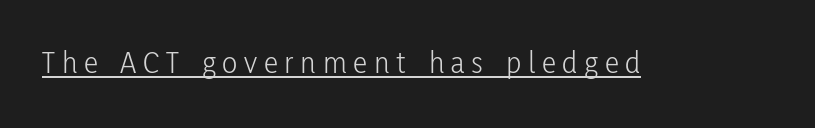
This sample carries an underscore along the baseline area. Do the characters align in a grid? No, the font is proportional. Characters remain perfectly vertical along every line. The typeface has the unassuming heft of standard copy or less. Unlike a traditional serif, this face leaves its strokes unadorned.
